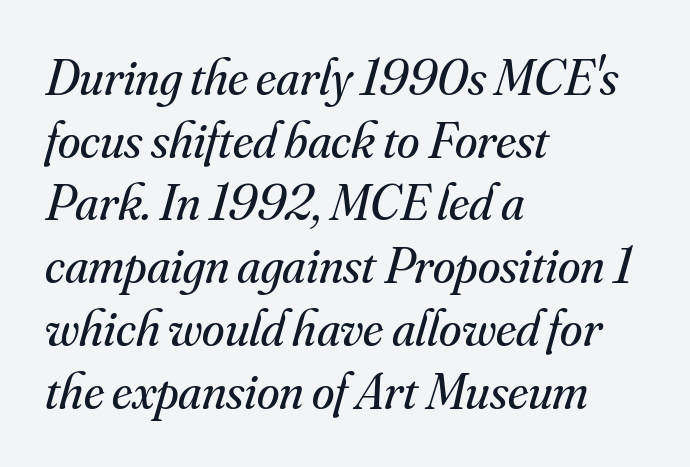
This is serif lettering, the kind often seen in printed books. The area under the type is left untouched. These lines were composed using italics. Alignment: flush left.
